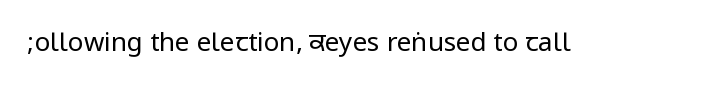
The image shows 26 px text type, upright; set normal letter spacing, not underlined.
